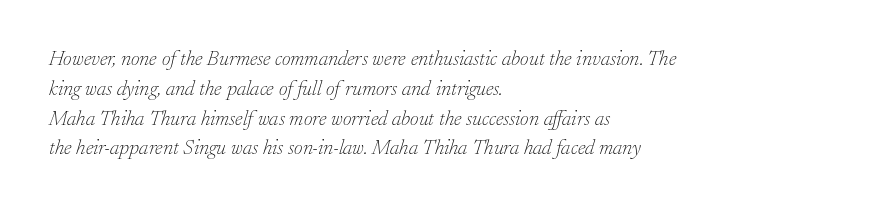
Q: Is the text bold? A: No.
Q: Is the text italic (slanted)? A: Yes, it leans right by about 17 degrees.
Q: Is the text underlined? A: No.
Q: How is the paragraph aligned? A: Left-aligned.
Q: Is the spacing between letters normal or unusually wide? A: Normal.
Q: Is the spacing between lines tight, normal or loose? A: Normal.
